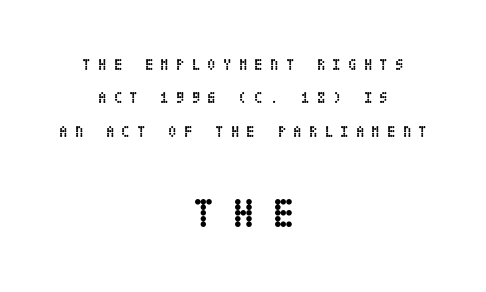
Q: Is the text bold? A: Yes.
Q: Is the text italic (slanted)? A: No, it is upright.
Q: Is the text underlined? A: No.
Q: How is the paragraph aligned? A: Centered.
Q: Is the spacing between letters normal or unusually wide? A: Unusually wide.
Q: Is the spacing between lines tight, normal or loose? A: Loose.
Q: Which block of text is set in a larger size, the first (top) or the second (bottom)? A: The second (bottom) one.
Q: Width (condensed, normal, or wide)? A: Condensed.
Q: Stroke contrast? A: Low.
Q: x-height? A: Large.
